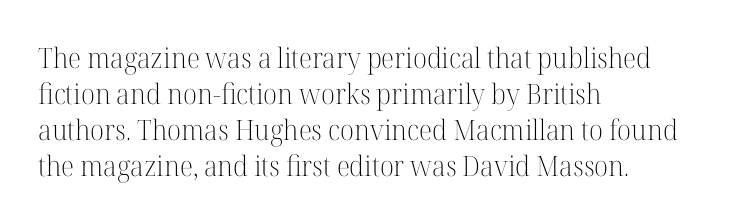
Look at the bottom of the vertical strokes: they flare into serifs here. The letters look calm and open, with moderate or lighter stems. These lines are rendered in a variable-pitch font. Nothing unusual about the tracking: characters are spaced as the font intends. Regarding leading, the lines here are spaced in the standard way. Ascenders rise straight up at ninety degrees.
